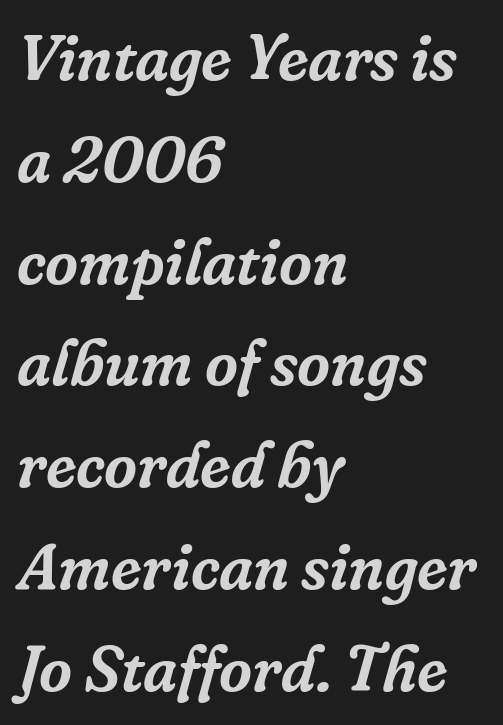
The type family on display is of the serif kind. The gap between lines stays unmarked. Varying glyph widths throughout — classic text-font behaviour. The lettering tilts uniformly, giving the passage an italic look.
